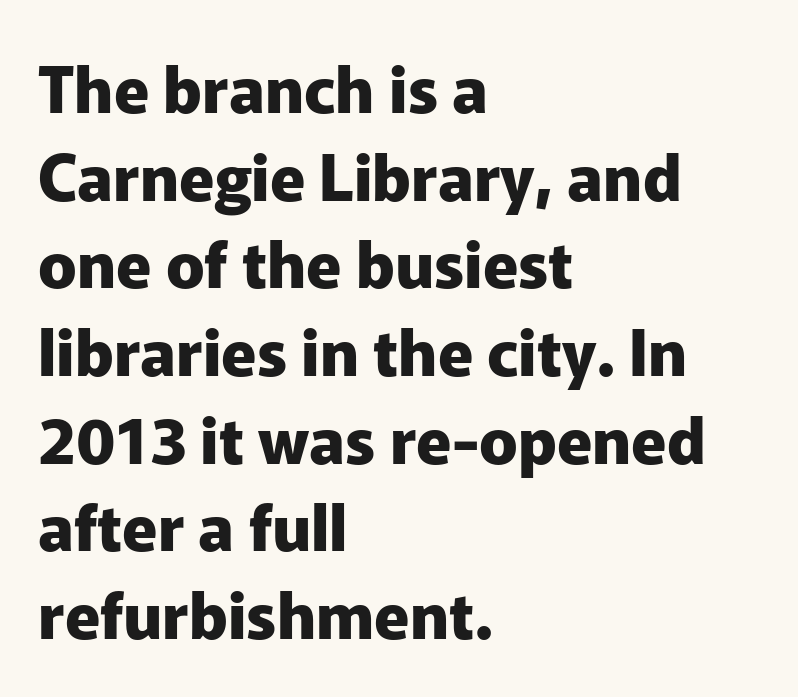
The image shows 64 px heavy sans-serif type, upright; set left-aligned, normal line spacing (1.37x), normal letter spacing, not underlined; low stroke contrast and a medium x-height.
